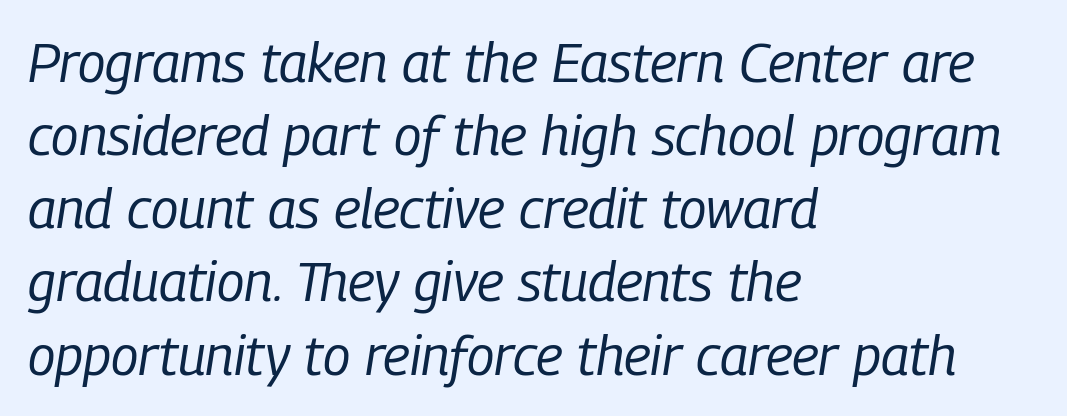
{"italic": "yes", "lean": "right", "slant_degrees": 9, "bold": "no", "weight": "regular", "width": "condensed", "stroke_contrast": "low", "x_height": "medium", "monospaced": "no", "underline": "no", "align": "left", "line_spacing": "normal", "line_spacing_ratio": 1.33, "letter_spacing": "normal", "letter_spacing_em": 0.0, "glyph_px": 55}
